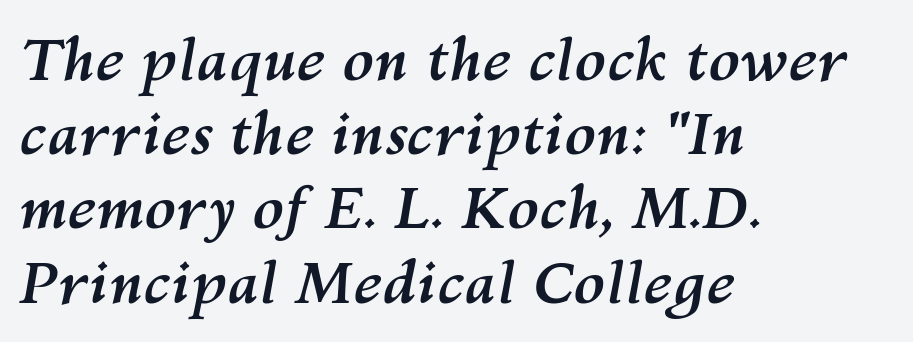
Q: Is the text bold? A: Yes.
Q: Is the text italic (slanted)? A: Yes, it leans right by about 10 degrees.
Q: Is the text underlined? A: No.
Q: How is the paragraph aligned? A: Left-aligned.
Q: Is the spacing between letters normal or unusually wide? A: Normal.
Q: Is the spacing between lines tight, normal or loose? A: Normal.
Q: Width (condensed, normal, or wide)? A: Normal.
Q: Stroke contrast? A: Medium.
Q: x-height? A: Medium.
Q: Monospaced? A: No.
